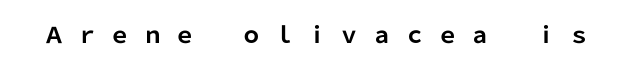
Q: Is the text bold? A: Yes.
Q: Is the text italic (slanted)? A: No, it is upright.
Q: Is the text underlined? A: No.
Q: Is the spacing between letters normal or unusually wide? A: Unusually wide.
